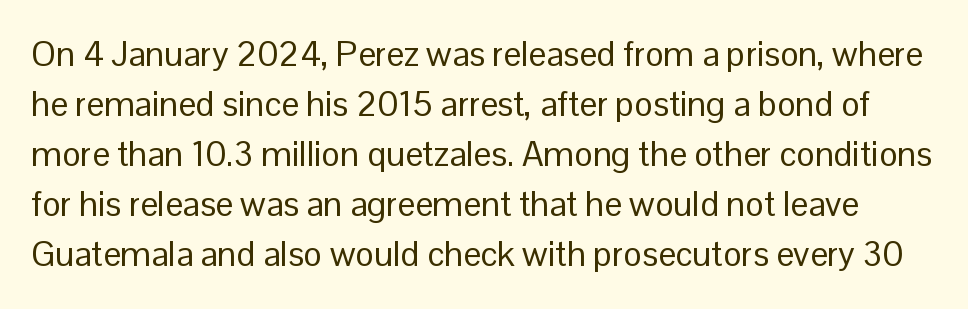
The image shows 35 px regular-weight sans-serif type, upright; set normal line spacing (1.43x), normal letter spacing, not underlined; low stroke contrast and a medium x-height.
